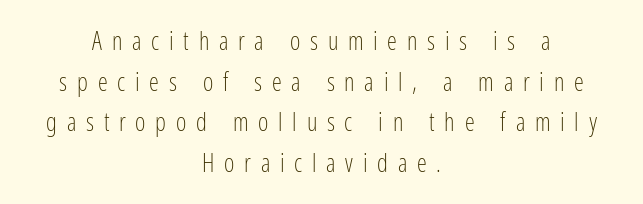
The image shows 25 px text type, upright; set centered, normal line spacing (1.63x), unusually wide letter spacing (+0.39 em), not underlined.
